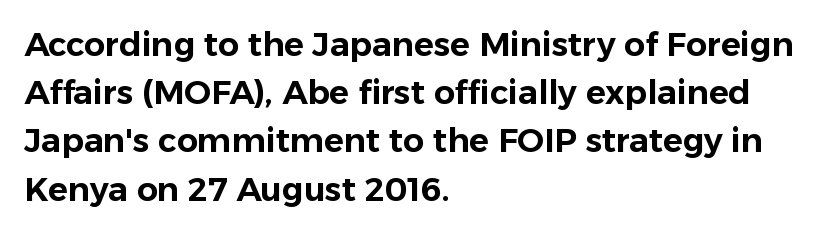
The image shows 33 px sans-serif type, upright; set left-aligned, normal line spacing (1.46x), normal letter spacing, not underlined; low stroke contrast and a medium x-height.
